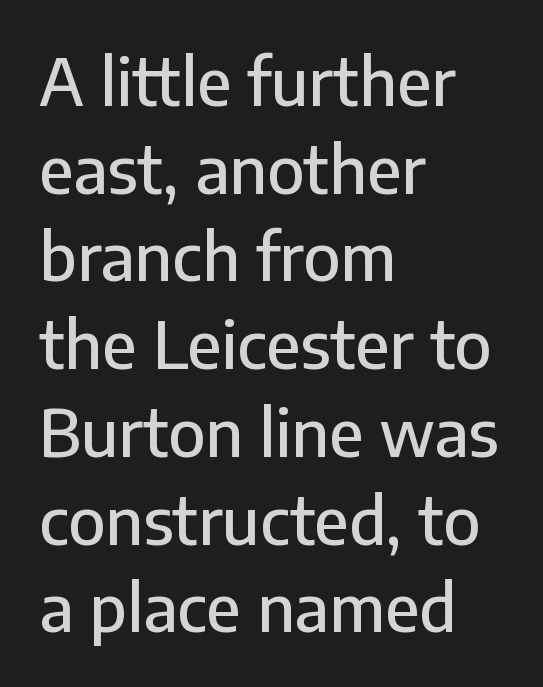
{"serif": "no", "italic": "no", "width": "normal", "stroke_contrast": "low", "x_height": "medium", "monospaced": "no", "underline": "no", "align": "left", "line_spacing": "normal", "line_spacing_ratio": 1.35, "letter_spacing": "normal", "letter_spacing_em": 0.0, "glyph_px": 65}
